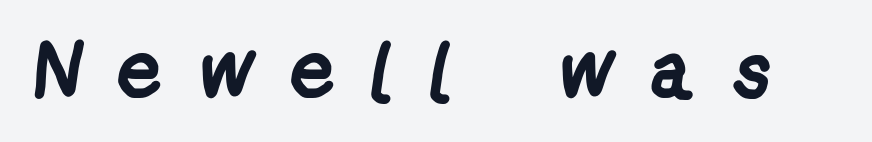
The tracking reads as deliberately expanded to a designer's eye. Character widths vary here, with narrow letters taking less room than wide ones. The strip under each line holds only bare page. Are there feet on the stems? There aren't — it's a sans.
